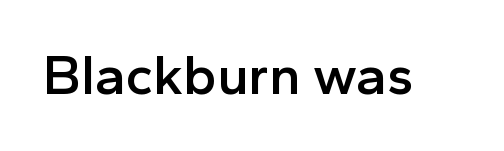
Vertical strokes here are truly vertical. Does the type have serifs? No, each stem ends abruptly. The letterforms sit shoulder to shoulder at normal distance. The foot of each line stays bare and open. Varying glyph widths throughout — classic text-font behaviour.
